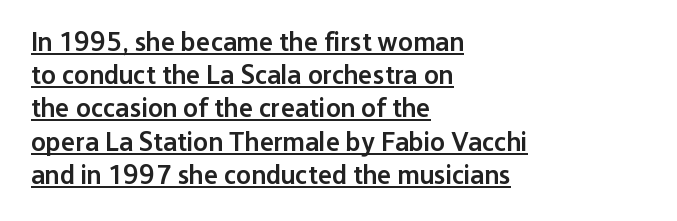
What stands out about the letter spacing? Nothing — it is the standard amount. The glyphs are accompanied by a horizontal stroke just below them. The lines are quadded left. No italicization has been applied; the sample stays upright.
